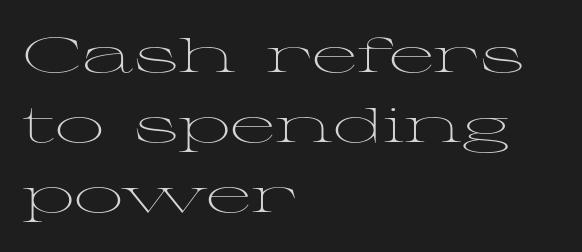
Q: Is the text bold? A: No.
Q: Is the text italic (slanted)? A: No, it is upright.
Q: Is the typeface a serif or a sans-serif typeface? A: Serif.
Q: Is the text underlined? A: No.
Q: How is the paragraph aligned? A: Left-aligned.
Q: Is the spacing between letters normal or unusually wide? A: Normal.
Q: Is the spacing between lines tight, normal or loose? A: Normal.
Q: Width (condensed, normal, or wide)? A: Wide.
Q: Stroke contrast? A: Medium.
Q: x-height? A: Medium.
Q: Monospaced? A: No.
